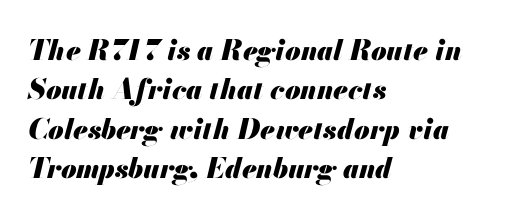
{"italic": "yes", "lean": "right", "slant_degrees": 13, "bold": "yes", "weight": "heavy", "width": "normal", "stroke_contrast": "medium", "x_height": "small", "monospaced": "no", "underline": "no", "align": "left", "line_spacing": "normal", "line_spacing_ratio": 1.41, "letter_spacing": "normal", "letter_spacing_em": 0.0, "glyph_px": 28}
